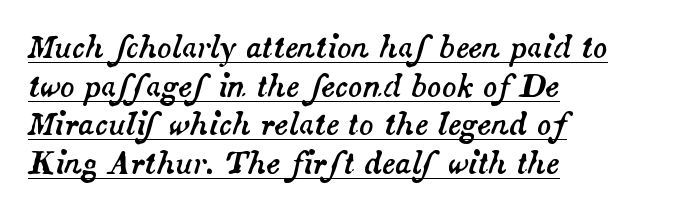
This sample has the flowing, uneven cadence of proportional lettering. The typography opts for an oblique posture over an upright one. Glance below the letters and you will spot a drawn line. Compared with typical paragraphs, the rows here are spaced about the same. Does extra space separate the letters? No, they use regular spacing.
